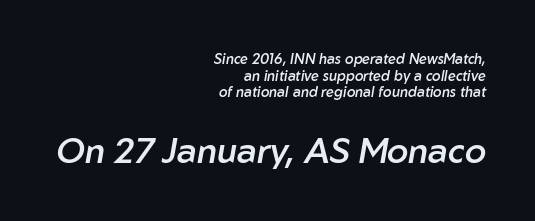
The image shows 35 px semibold type, italic (leaning right); set right-aligned, line spacing 1.19x, normal letter spacing, not underlined; the second (bottom) block is 2.5x larger; low stroke contrast and a medium x-height.
